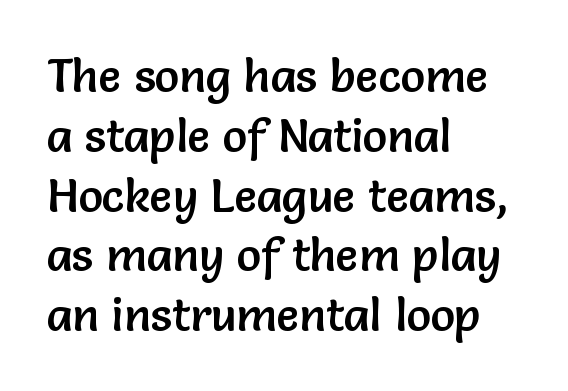
{"serif": "no", "italic": "no", "width": "normal", "stroke_contrast": "low", "x_height": "medium", "monospaced": "no", "underline": "no", "align": "left", "line_spacing": "normal", "line_spacing_ratio": 1.3, "letter_spacing": "normal", "letter_spacing_em": 0.0, "glyph_px": 46}
